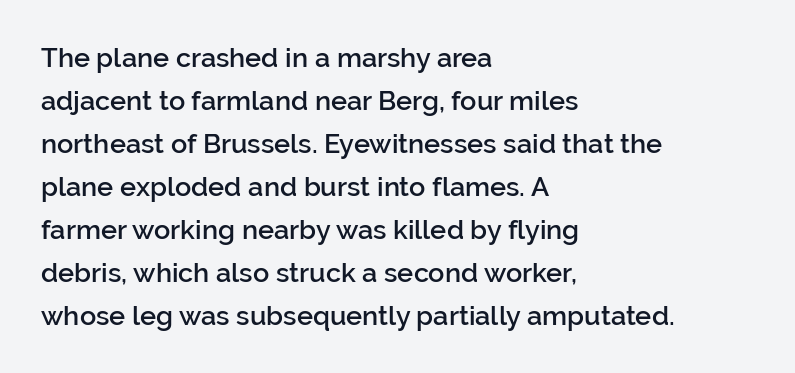
Decoration check: the copy has no underline. A classic flush-left, rag-right setting is used for this passage. Notice how descenders clear the ascenders below comfortably — that's standard leading. Tracking value appears to be zero — textbook default spacing.
